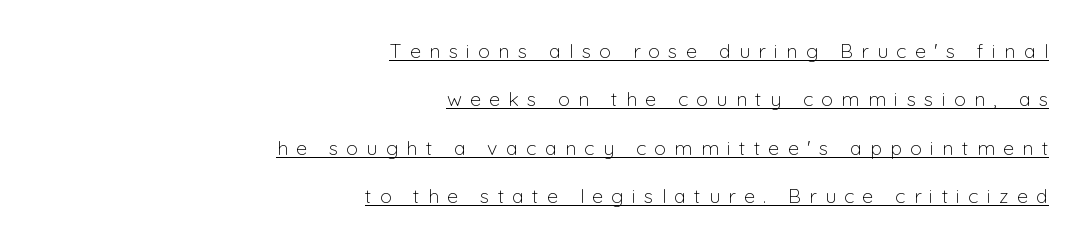
Q: Is the text bold? A: No.
Q: Is the text italic (slanted)? A: No, it is upright.
Q: Is the text underlined? A: Yes.
Q: How is the paragraph aligned? A: Right-aligned.
Q: Is the spacing between letters normal or unusually wide? A: Unusually wide.
Q: Is the spacing between lines tight, normal or loose? A: Loose.
